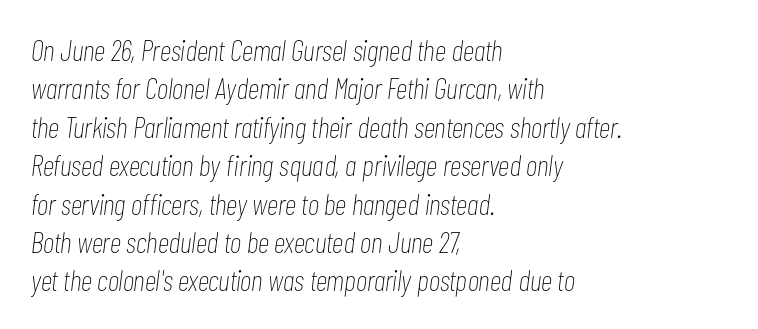
Q: Is the text bold? A: No.
Q: Is the text italic (slanted)? A: Yes, it leans right by about 7 degrees.
Q: Is the text underlined? A: No.
Q: How is the paragraph aligned? A: Left-aligned.
Q: Is the spacing between letters normal or unusually wide? A: Normal.
Q: Is the spacing between lines tight, normal or loose? A: Normal.
Q: Width (condensed, normal, or wide)? A: Condensed.
Q: Stroke contrast? A: Low.
Q: x-height? A: Medium.
Q: Monospaced? A: No.
